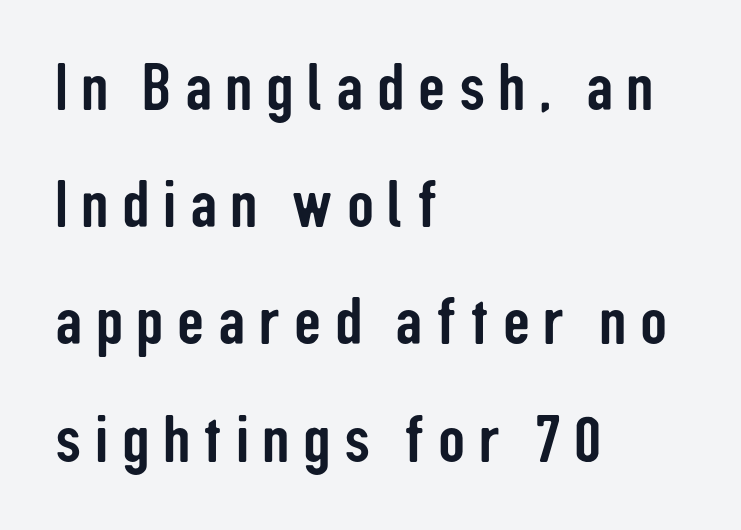
Observe the absence of serifs on each vertical stroke in this sample. Nobody drew a line under any word here. The rendering uses natural spacing where letterforms have individual widths. The tracking jumps out immediately: characters are airy and widely separated. Ordinary non-slanted type is in use. Every row of glyphs begins at an identical x-position on the left.
